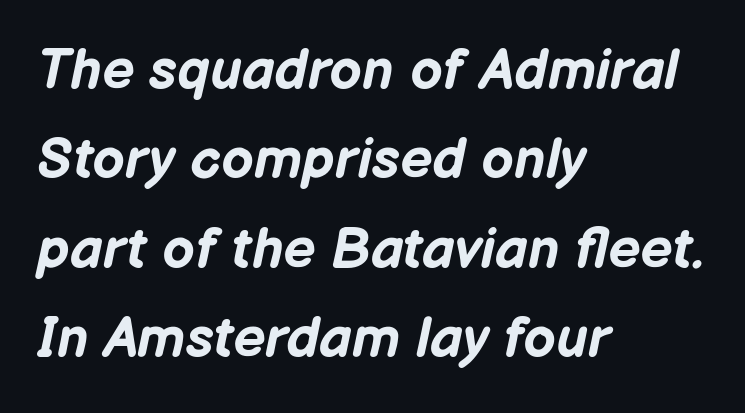
The image shows 57 px bold type, italic (leaning right); set left-aligned, normal line spacing (1.57x), normal letter spacing, not underlined; low stroke contrast and a medium x-height.
